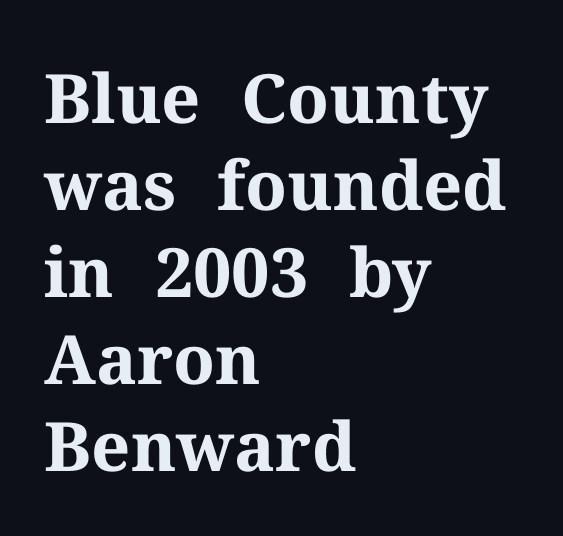
{"serif": "yes", "italic": "no", "bold": "yes", "weight": "bold", "width": "normal", "stroke_contrast": "medium", "x_height": "medium", "monospaced": "no", "underline": "no", "align": "left", "line_spacing": "normal", "line_spacing_ratio": 1.28, "letter_spacing": "normal", "letter_spacing_em": 0.0, "glyph_px": 68}
